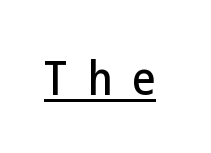
Compared with undecorated copy, this sample adds a rule below the words. Characters remain perfectly vertical along every line. You can tell from the bare stems that sans-serif type was used. A typesetter would call this heavily tracked-out type.
